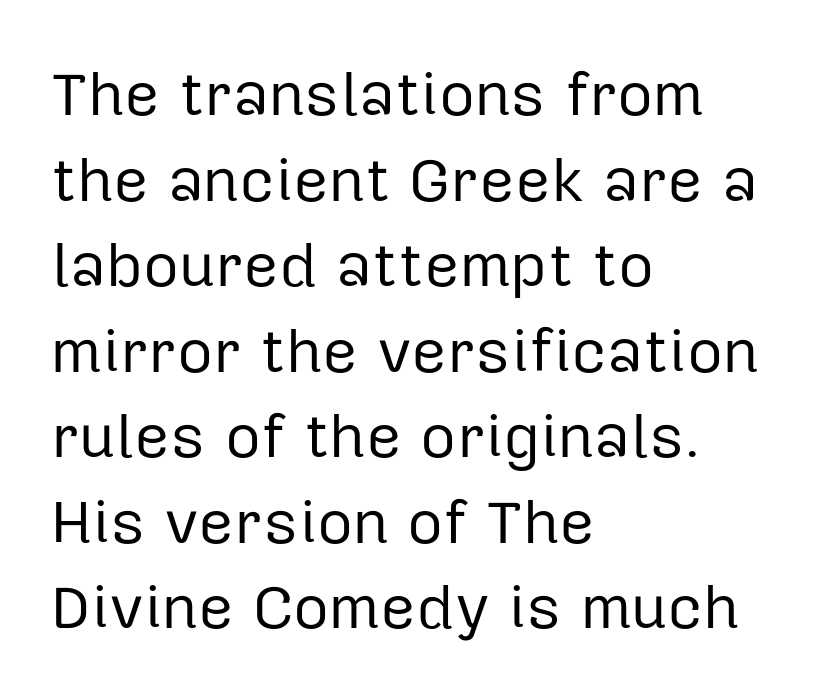
{"serif": "no", "italic": "no", "bold": "no", "weight": "regular", "width": "normal", "stroke_contrast": "low", "x_height": "medium", "monospaced": "no", "underline": "no", "align": "left", "line_spacing": "normal", "line_spacing_ratio": 1.38, "letter_spacing": "normal", "letter_spacing_em": 0.0, "glyph_px": 62}
